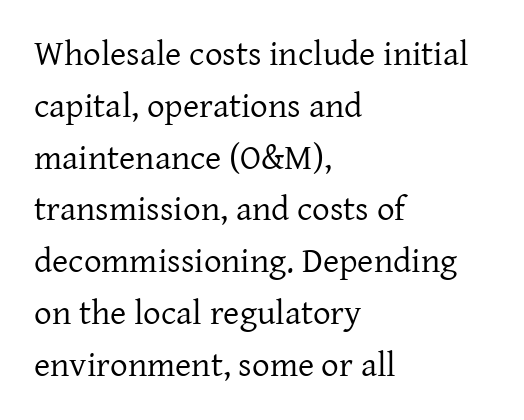
Q: Is the text bold? A: No.
Q: Is the text italic (slanted)? A: No, it is upright.
Q: Is the typeface a serif or a sans-serif typeface? A: Serif.
Q: Is the text underlined? A: No.
Q: How is the paragraph aligned? A: Left-aligned.
Q: Is the spacing between letters normal or unusually wide? A: Normal.
Q: Is the spacing between lines tight, normal or loose? A: Normal.
Q: Width (condensed, normal, or wide)? A: Normal.
Q: Stroke contrast? A: Low.
Q: x-height? A: Medium.
Q: Monospaced? A: No.
